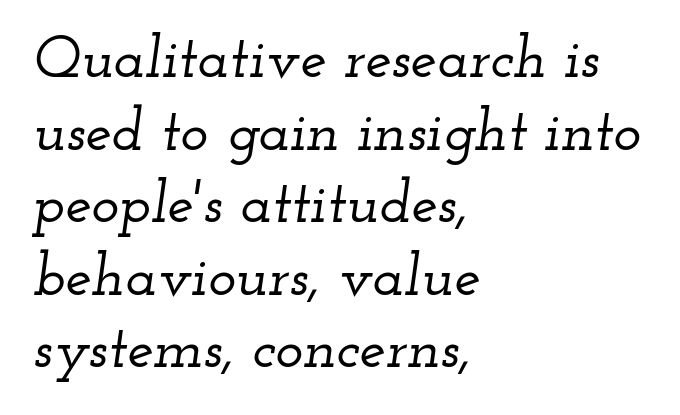
The image shows 59 px wide serif type, italic (leaning right); set left-aligned, line spacing 1.23x, normal letter spacing, not underlined; low stroke contrast and a small x-height.
